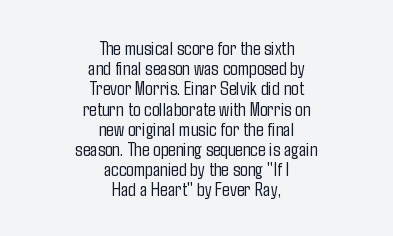
This block would grow much taller if given ordinary leading; it's compressed now. If you drew a line through each stem, it would be perfectly vertical. Alignment: centered. Honestly, there is no underline to notice here at all. Honestly, the letter spacing is just normal — you wouldn't notice it.
